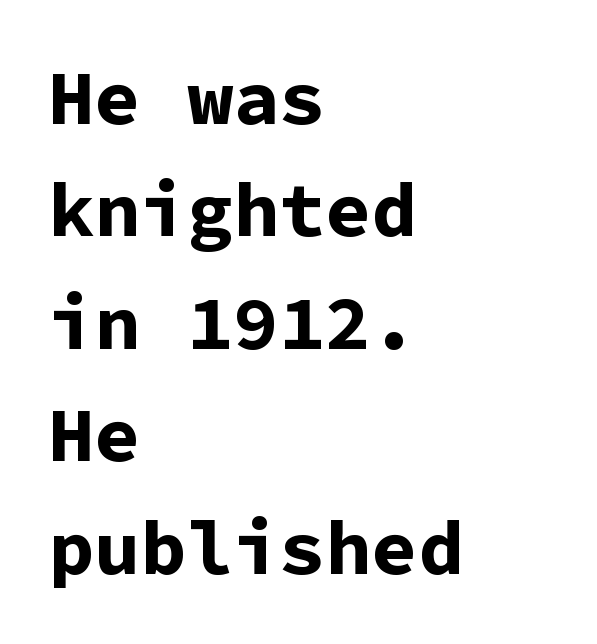
{"serif": "no", "italic": "no", "bold": "yes", "weight": "bold", "width": "normal", "stroke_contrast": "low", "x_height": "medium", "monospaced": "yes", "underline": "no", "align": "left", "line_spacing": "normal", "line_spacing_ratio": 1.46, "letter_spacing": "normal", "letter_spacing_em": 0.0, "glyph_px": 77}
